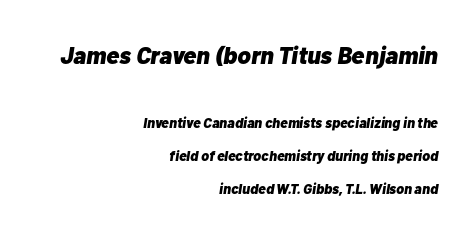
Q: Is the text bold? A: Yes.
Q: Is the text italic (slanted)? A: Yes, it leans right by about 10 degrees.
Q: Is the text underlined? A: No.
Q: How is the paragraph aligned? A: Right-aligned.
Q: Is the spacing between letters normal or unusually wide? A: Normal.
Q: Is the spacing between lines tight, normal or loose? A: Loose.
Q: Which block of text is set in a larger size, the first (top) or the second (bottom)? A: The first (top) one.
